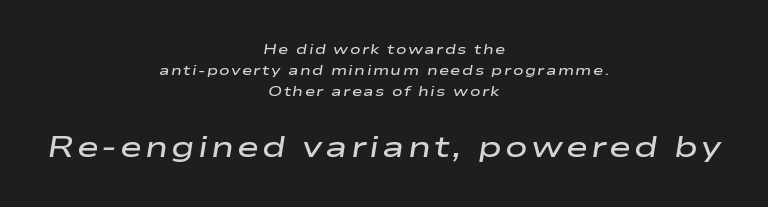
{"italic": "yes", "lean": "right", "slant_degrees": 9, "bold": "semi", "weight": "semibold", "width": "wide", "stroke_contrast": "low", "x_height": "medium", "monospaced": "no", "underline": "no", "align": "center", "line_spacing": "normal", "line_spacing_ratio": 1.49, "larger_block": "second", "size_ratio": 2.14, "glyph_px": 30}
